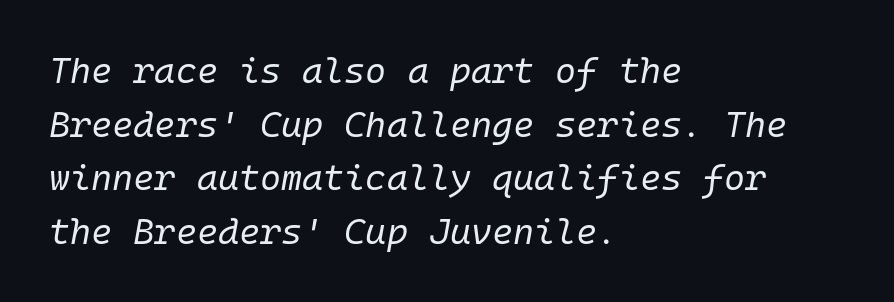
The image shows 36 px regular-weight type, italic (leaning right), monospaced; set left-aligned, normal line spacing (1.49x), normal letter spacing, not underlined; low stroke contrast and a medium x-height.
